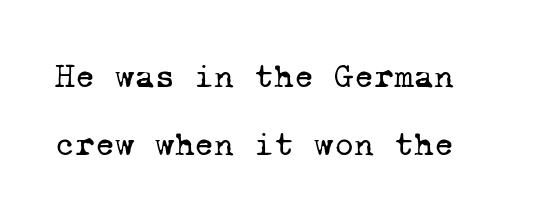
Glyph-to-glyph distance matches everyday printed text. The face used here is monospaced, like something from a code editor. Honestly, there is no underline to notice here at all. The passage shown is typeset with a serif family. Is this a heavy cut? Hardly; it is regular or lighter.
